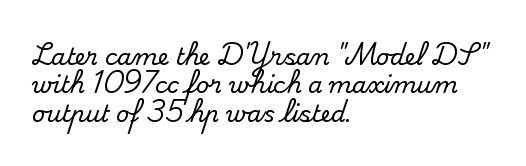
The image shows 23 px text type; set left-aligned, line spacing 1.23x, normal letter spacing, not underlined.
